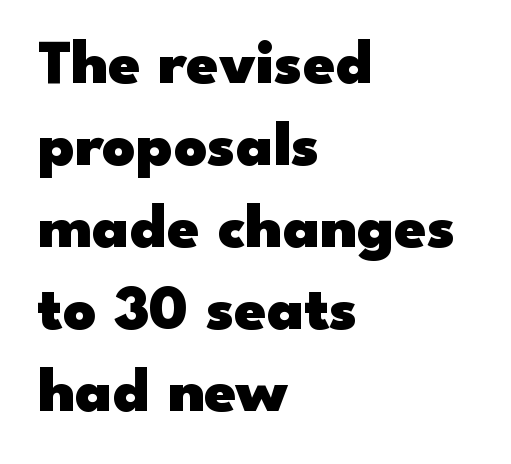
Grotesque or geometric, the face here clearly has no serifs. Proportional: the letters do not fall into vertical columns. The string is rendered with underlining switched off. Whoever set this chose a conventional vertical rhythm. Line beginnings align vertically; line endings do not. In terms of letterspacing, this is plain default setting.
